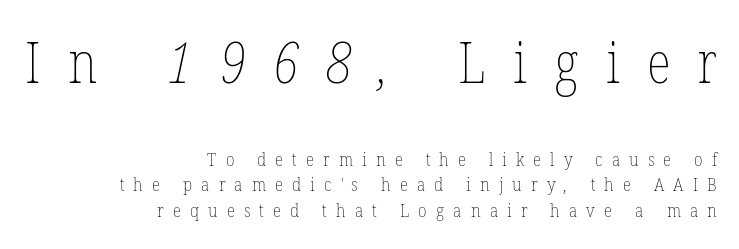
Q: Is the text bold? A: No.
Q: Is the text underlined? A: No.
Q: How is the paragraph aligned? A: Right-aligned.
Q: Is the spacing between letters normal or unusually wide? A: Unusually wide.
Q: Is the spacing between lines tight, normal or loose? A: Normal.
Q: Which block of text is set in a larger size, the first (top) or the second (bottom)? A: The first (top) one.
Q: Width (condensed, normal, or wide)? A: Condensed.
Q: Stroke contrast? A: Low.
Q: x-height? A: Medium.
Q: Monospaced? A: No.
